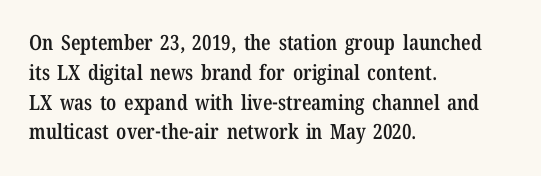
Q: Is the text bold? A: Semi-bold.
Q: Is the text italic (slanted)? A: No, it is upright.
Q: Is the text underlined? A: No.
Q: How is the paragraph aligned? A: Left-aligned.
Q: Is the spacing between letters normal or unusually wide? A: Normal.
Q: Is the spacing between lines tight, normal or loose? A: Normal.
